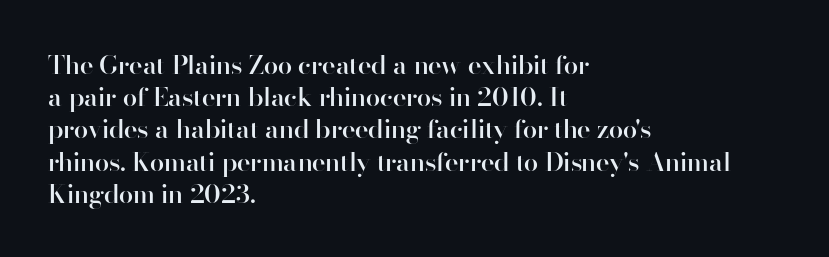
Q: Is the text bold? A: Semi-bold.
Q: Is the text italic (slanted)? A: No, it is upright.
Q: Is the text underlined? A: No.
Q: How is the paragraph aligned? A: Left-aligned.
Q: Is the spacing between letters normal or unusually wide? A: Normal.
